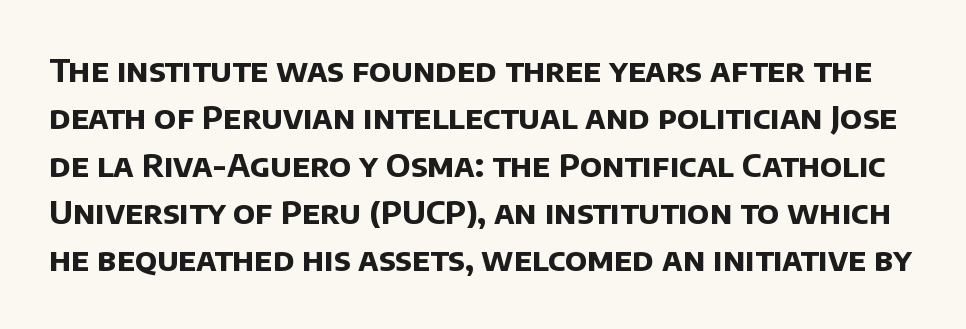
{"serif": "no", "bold": "yes", "weight": "bold", "width": "normal", "stroke_contrast": "low", "x_height": "large", "monospaced": "no", "underline": "no", "line_spacing": "normal", "line_spacing_ratio": 1.48, "letter_spacing": "normal", "letter_spacing_em": 0.0, "glyph_px": 32}
